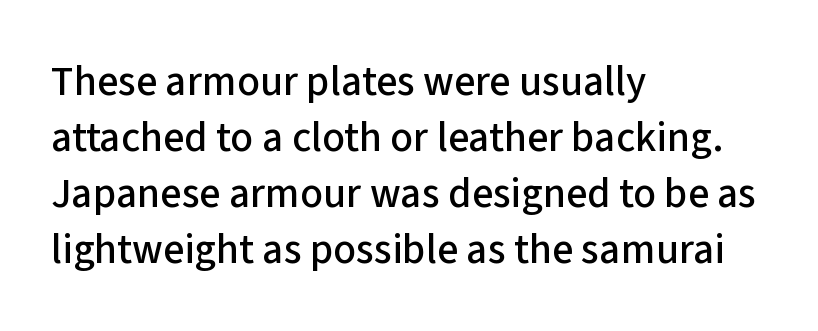
The image shows 42 px sans-serif type, upright; set left-aligned, normal line spacing (1.33x), normal letter spacing, not underlined; low stroke contrast and a medium x-height.
